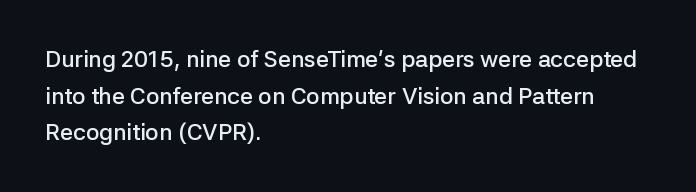
The image shows 23 px text type, upright; set left-aligned, normal line spacing (1.59x), normal letter spacing, not underlined.
